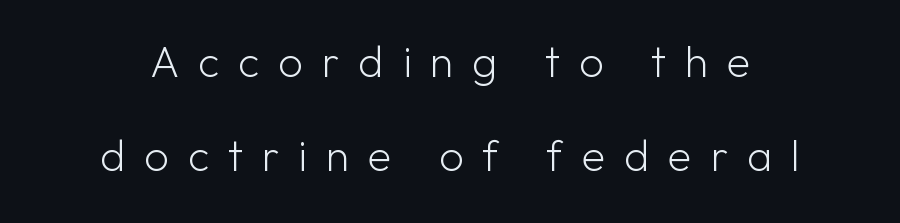
Q: Is the text bold? A: No.
Q: Is the text italic (slanted)? A: No, it is upright.
Q: Is the typeface a serif or a sans-serif typeface? A: Sans-serif.
Q: Is the text underlined? A: No.
Q: Is the spacing between letters normal or unusually wide? A: Unusually wide.
Q: Is the spacing between lines tight, normal or loose? A: Loose.
Q: Width (condensed, normal, or wide)? A: Normal.
Q: Stroke contrast? A: Low.
Q: x-height? A: Medium.
Q: Monospaced? A: No.
